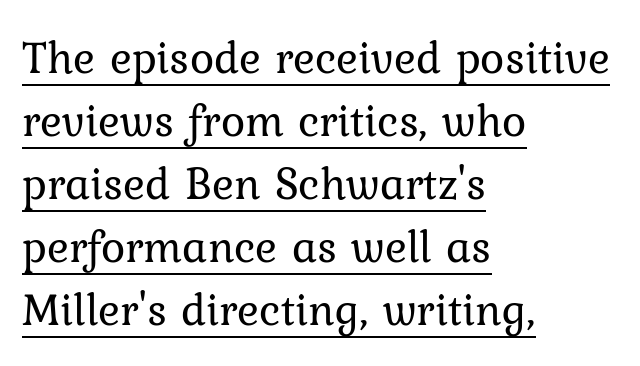
The image shows 46 px regular-weight serif type, upright; set left-aligned, normal line spacing (1.37x), normal letter spacing, underlined; low stroke contrast and a medium x-height.
